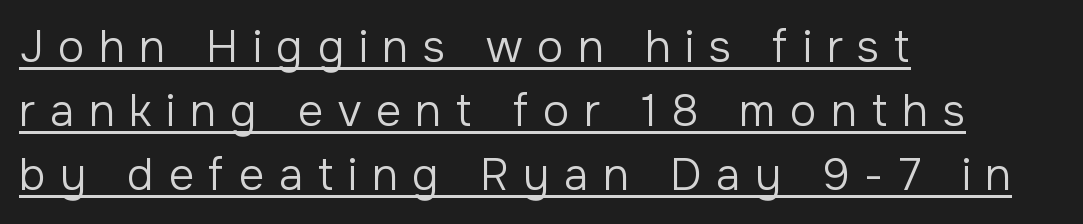
{"serif": "no", "italic": "no", "bold": "no", "weight": "regular", "width": "normal", "stroke_contrast": "low", "x_height": "medium", "monospaced": "no", "underline": "yes", "align": "left", "line_spacing": "normal", "line_spacing_ratio": 1.46, "letter_spacing": "wide", "letter_spacing_em": 0.33, "glyph_px": 44}
